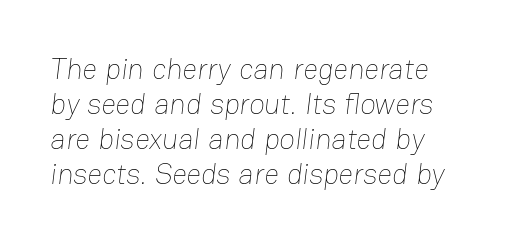
There is no visible air inserted between adjacent glyphs. Has an underline been added? It has not. The face looks like a standard text weight, possibly lighter. The rendering uses natural spacing where letterforms have individual widths.
